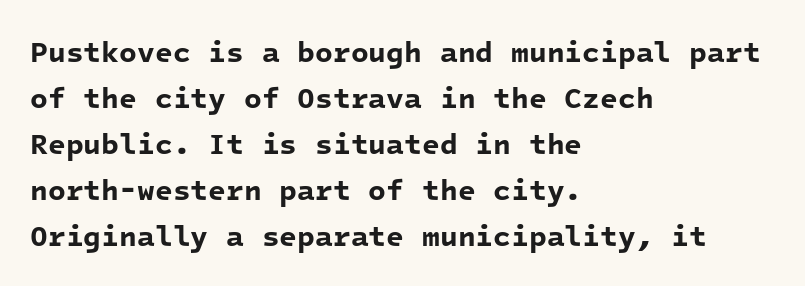
The foot of each line stays bare and open. One-word summary of the alignment: left. Unlike a traditional serif, this face leaves its strokes unadorned. Each letter, wide or thin by design, is forced into the same width here. The gaps between neighbouring characters are ordinary and unremarkable.
